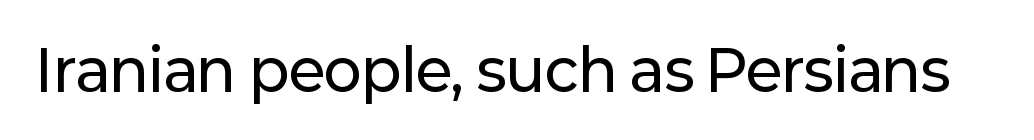
Q: Is the text italic (slanted)? A: No, it is upright.
Q: Is the typeface a serif or a sans-serif typeface? A: Sans-serif.
Q: Is the text underlined? A: No.
Q: Is the spacing between letters normal or unusually wide? A: Normal.
Q: Width (condensed, normal, or wide)? A: Normal.
Q: Stroke contrast? A: Low.
Q: x-height? A: Medium.
Q: Monospaced? A: No.
